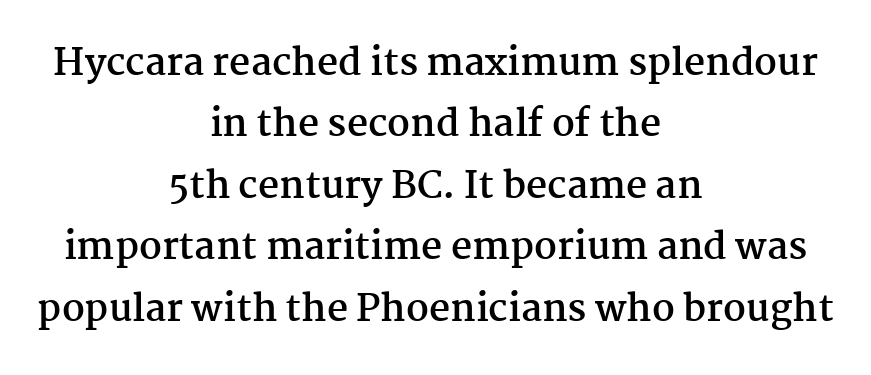
{"serif": "yes", "italic": "no", "bold": "yes", "weight": "semibold", "width": "normal", "stroke_contrast": "medium", "x_height": "medium", "monospaced": "no", "underline": "no", "align": "center", "line_spacing": "normal", "line_spacing_ratio": 1.66, "letter_spacing": "normal", "letter_spacing_em": 0.0, "glyph_px": 37}
